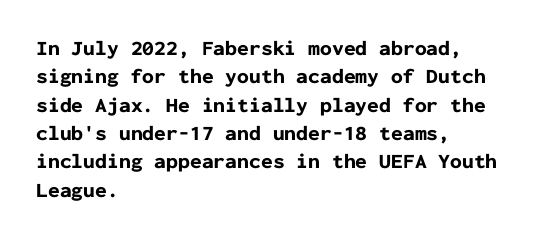
Q: Is the text bold? A: Yes.
Q: Is the text italic (slanted)? A: No, it is upright.
Q: Is the text underlined? A: No.
Q: How is the paragraph aligned? A: Left-aligned.
Q: Is the spacing between letters normal or unusually wide? A: Normal.
Q: Is the spacing between lines tight, normal or loose? A: Normal.
